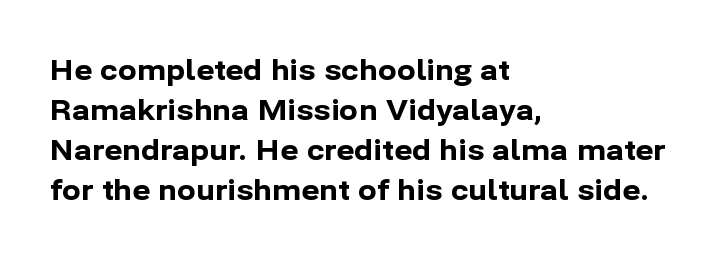
Q: Is the text bold? A: Yes.
Q: Is the text italic (slanted)? A: No, it is upright.
Q: Is the typeface a serif or a sans-serif typeface? A: Sans-serif.
Q: Is the text underlined? A: No.
Q: How is the paragraph aligned? A: Left-aligned.
Q: Is the spacing between letters normal or unusually wide? A: Normal.
Q: Is the spacing between lines tight, normal or loose? A: Normal.
Q: Width (condensed, normal, or wide)? A: Normal.
Q: Stroke contrast? A: Low.
Q: x-height? A: Medium.
Q: Monospaced? A: No.
